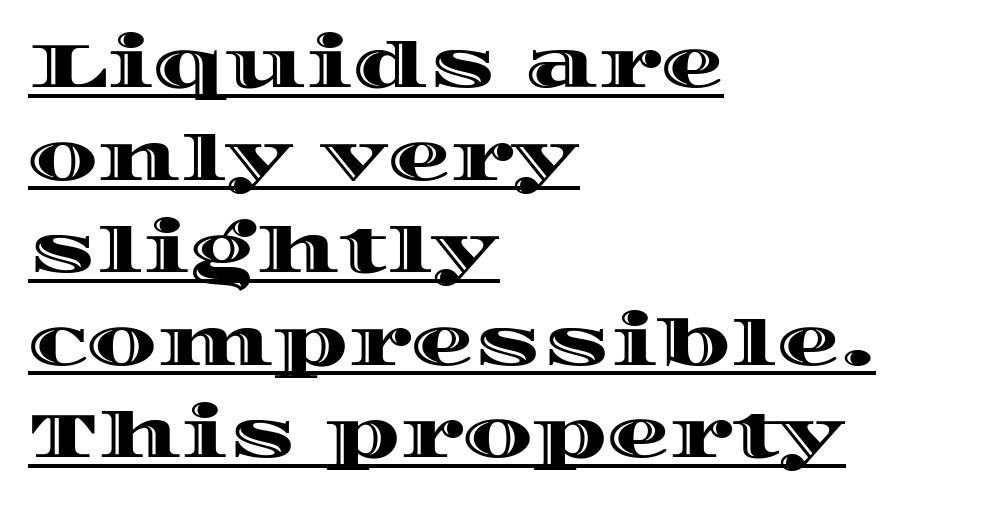
The image shows 63 px wide type, upright; set left-aligned, normal line spacing (1.47x), normal letter spacing, underlined; a large x-height.
